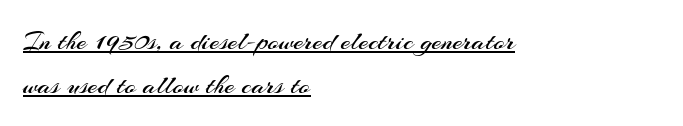
{"serif": "no", "bold": "no", "weight": "regular", "width": "normal", "stroke_contrast": "medium", "x_height": "small", "monospaced": "no", "underline": "yes", "align": "left", "line_spacing": "normal", "line_spacing_ratio": 1.56, "letter_spacing": "normal", "letter_spacing_em": 0.0, "glyph_px": 28}
